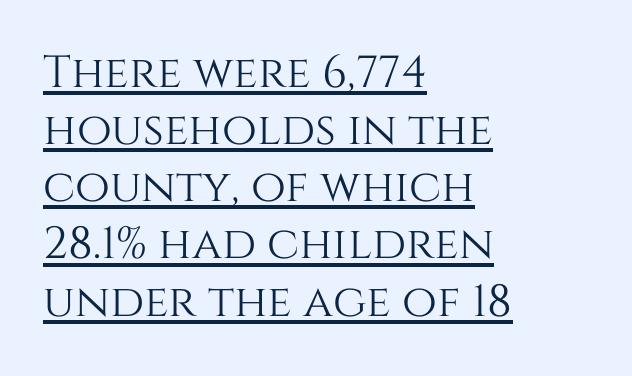
{"italic": "no", "width": "normal", "stroke_contrast": "medium", "x_height": "large", "monospaced": "no", "underline": "yes", "align": "left", "line_spacing": "normal", "line_spacing_ratio": 1.27, "letter_spacing": "normal", "letter_spacing_em": 0.0, "glyph_px": 45}
